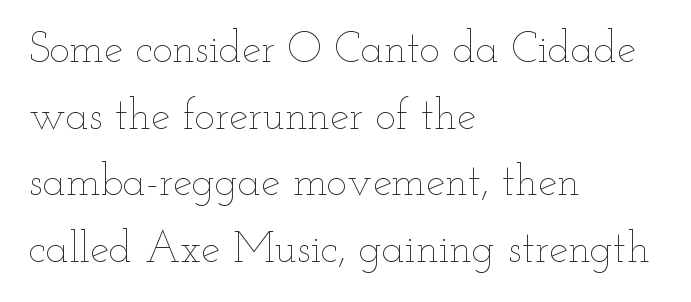
The image shows 43 px thin, wide type, upright; set left-aligned, normal line spacing (1.55x), normal letter spacing, not underlined; low stroke contrast and a small x-height.
